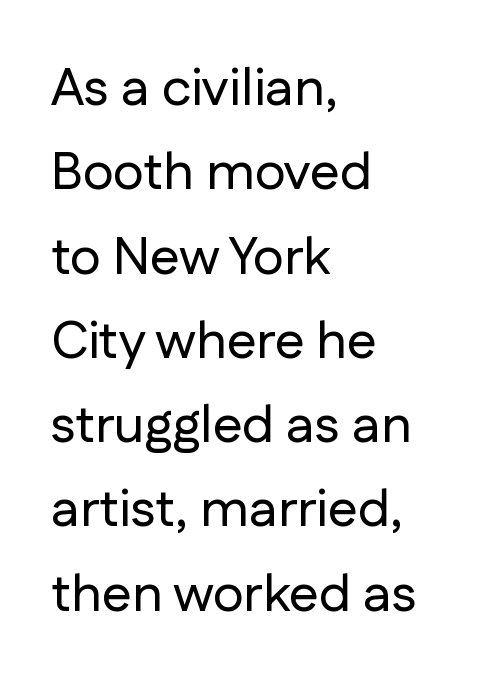
Q: Is the text italic (slanted)? A: No, it is upright.
Q: Is the typeface a serif or a sans-serif typeface? A: Sans-serif.
Q: Is the text underlined? A: No.
Q: How is the paragraph aligned? A: Left-aligned.
Q: Is the spacing between letters normal or unusually wide? A: Normal.
Q: Is the spacing between lines tight, normal or loose? A: Normal.
Q: Width (condensed, normal, or wide)? A: Normal.
Q: Stroke contrast? A: Low.
Q: x-height? A: Medium.
Q: Monospaced? A: No.
